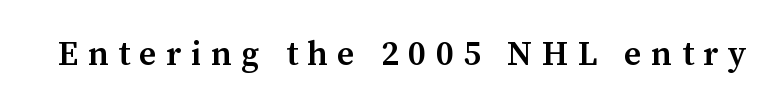
Stroke terminals: seriffed. The letterforms stand isolated, each surrounded by extra space. Weight check: semibold — heavier than regular, not quite bold. The rendering uses natural spacing where letterforms have individual widths. Letters rest on an invisible, unmarked baseline.
